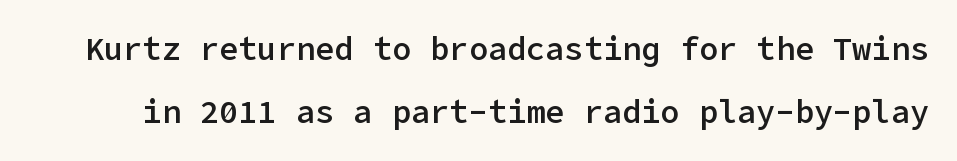
Q: Is the text bold? A: Semi-bold.
Q: Is the text italic (slanted)? A: No, it is upright.
Q: Is the typeface a serif or a sans-serif typeface? A: Sans-serif.
Q: Is the text underlined? A: No.
Q: Is the spacing between letters normal or unusually wide? A: Normal.
Q: Is the spacing between lines tight, normal or loose? A: Loose.
Q: Width (condensed, normal, or wide)? A: Normal.
Q: Stroke contrast? A: Low.
Q: x-height? A: Medium.
